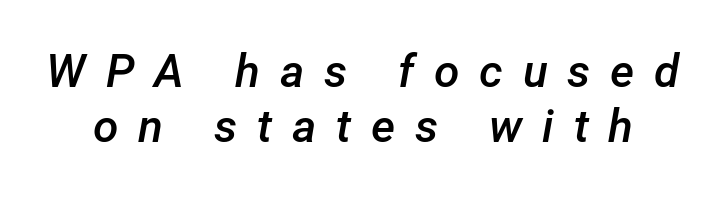
The image shows 46 px semibold type, italic (leaning right); set line spacing 1.19x, unusually wide letter spacing (+0.43 em), not underlined; low stroke contrast and a medium x-height.
